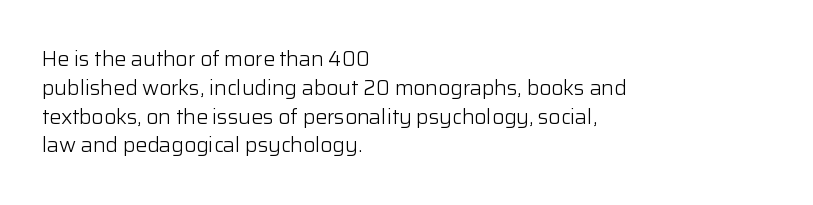
Q: Is the text bold? A: No.
Q: Is the text italic (slanted)? A: No, it is upright.
Q: Is the text underlined? A: No.
Q: How is the paragraph aligned? A: Left-aligned.
Q: Is the spacing between letters normal or unusually wide? A: Normal.
Q: Is the spacing between lines tight, normal or loose? A: Normal.
